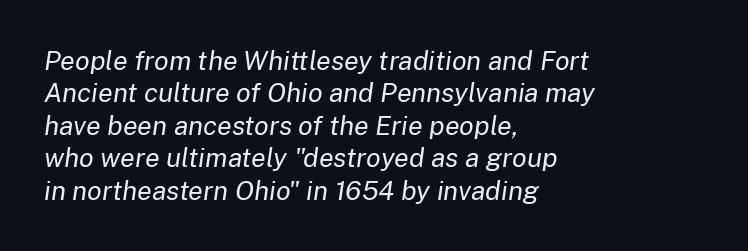
Underlining? Definitely not there. The line texture is even and compact thanks to regular tracking. Ink coverage per letter is moderate at most. The rag falls on the right side of this text block. When letters slant like this, we call the style italic.
